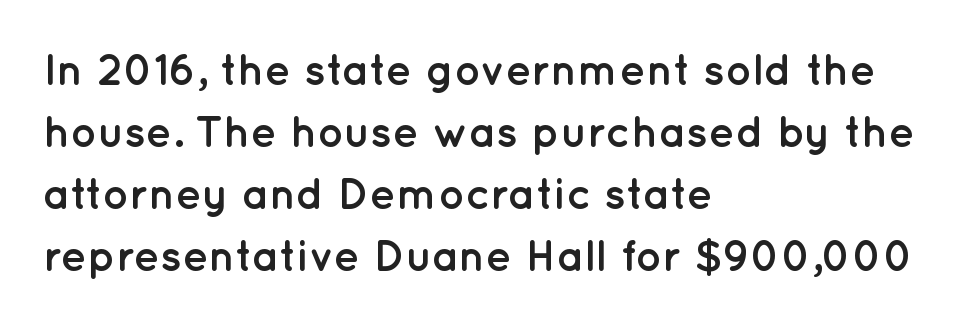
The image shows 44 px semibold sans-serif type, upright; set left-aligned, normal line spacing (1.41x), normal letter spacing, not underlined; low stroke contrast and a medium x-height.
